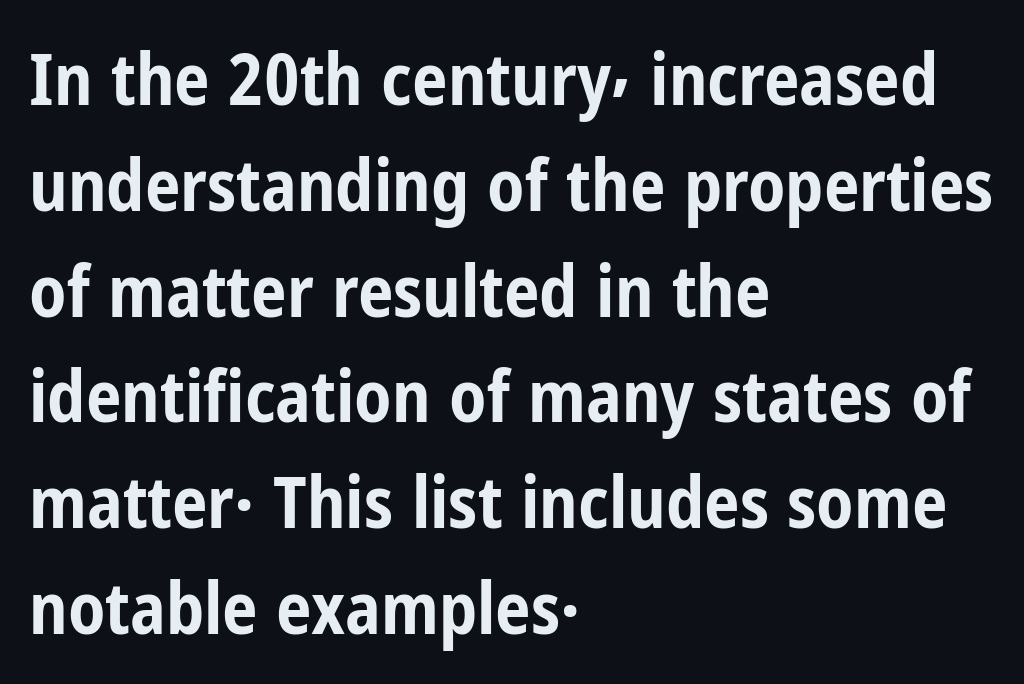
{"serif": "no", "italic": "no", "bold": "yes", "weight": "bold", "width": "condensed", "stroke_contrast": "low", "x_height": "medium", "monospaced": "no", "underline": "no", "align": "left", "line_spacing": "normal", "line_spacing_ratio": 1.49, "letter_spacing": "normal", "letter_spacing_em": 0.0, "glyph_px": 71}
